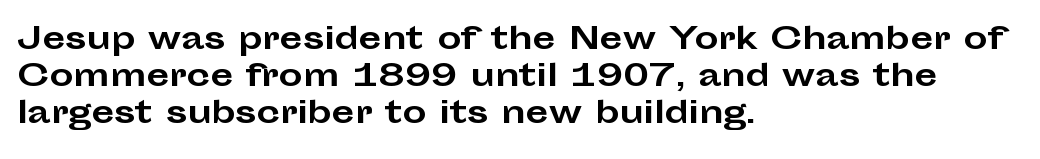
{"serif": "no", "italic": "no", "bold": "yes", "weight": "bold", "width": "wide", "stroke_contrast": "low", "x_height": "medium", "monospaced": "no", "underline": "no", "align": "left", "line_spacing_ratio": 1.24, "letter_spacing": "normal", "letter_spacing_em": 0.0, "glyph_px": 30}
